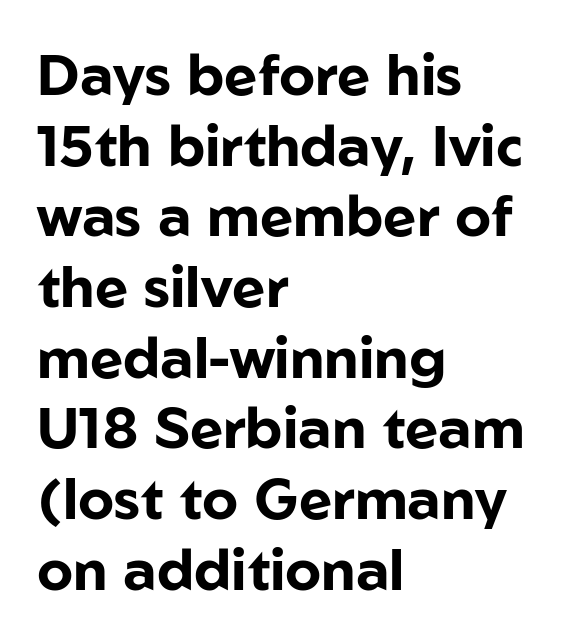
A clean baseline with only descenders dipping below it. The passage shown is typed in a proportional face where columns would drift. Does the type have serifs? No, each stem ends abruptly. Horizontal alignment here is leftward, the default for most running prose. It's the straight-up-and-down kind of type.
